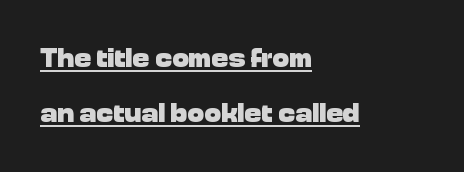
Q: Is the text bold? A: Yes.
Q: Is the text italic (slanted)? A: No, it is upright.
Q: Is the typeface a serif or a sans-serif typeface? A: Sans-serif.
Q: Is the text underlined? A: Yes.
Q: How is the paragraph aligned? A: Left-aligned.
Q: Is the spacing between letters normal or unusually wide? A: Normal.
Q: Is the spacing between lines tight, normal or loose? A: Loose.
Q: Width (condensed, normal, or wide)? A: Normal.
Q: Stroke contrast? A: Low.
Q: x-height? A: Medium.
Q: Monospaced? A: No.
